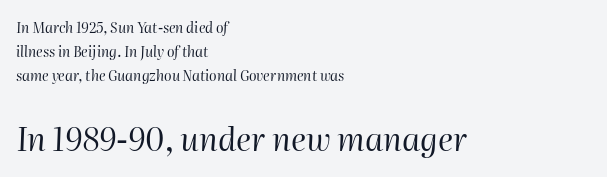
Q: Is the text bold? A: No.
Q: Is the text italic (slanted)? A: Yes, it leans right by about 2 degrees.
Q: Is the text underlined? A: No.
Q: How is the paragraph aligned? A: Left-aligned.
Q: Is the spacing between letters normal or unusually wide? A: Normal.
Q: Is the spacing between lines tight, normal or loose? A: Normal.
Q: Which block of text is set in a larger size, the first (top) or the second (bottom)? A: The second (bottom) one.
Q: Width (condensed, normal, or wide)? A: Normal.
Q: Stroke contrast? A: High.
Q: x-height? A: Medium.
Q: Monospaced? A: No.
